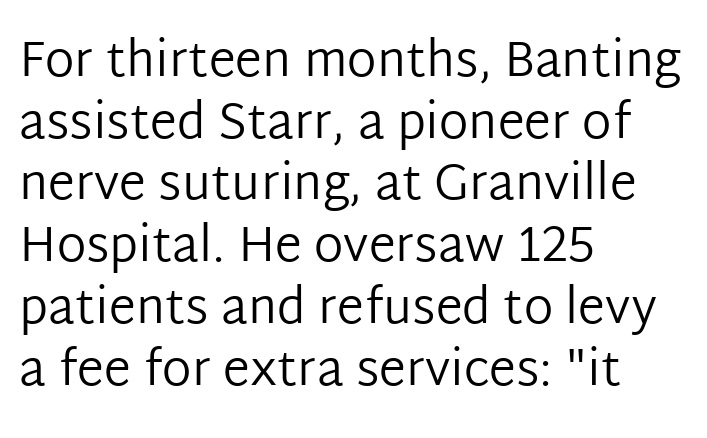
{"serif": "no", "italic": "no", "bold": "no", "weight": "regular", "width": "normal", "stroke_contrast": "low", "x_height": "medium", "monospaced": "no", "underline": "no", "align": "left", "line_spacing": "normal", "line_spacing_ratio": 1.26, "letter_spacing": "normal", "letter_spacing_em": 0.0, "glyph_px": 49}
